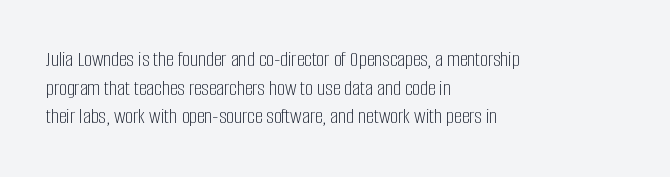
{"italic": "no", "bold": "no", "underline": "no", "align": "left", "line_spacing": "normal", "line_spacing_ratio": 1.3, "letter_spacing": "normal", "letter_spacing_em": 0.0, "glyph_px": 22}
